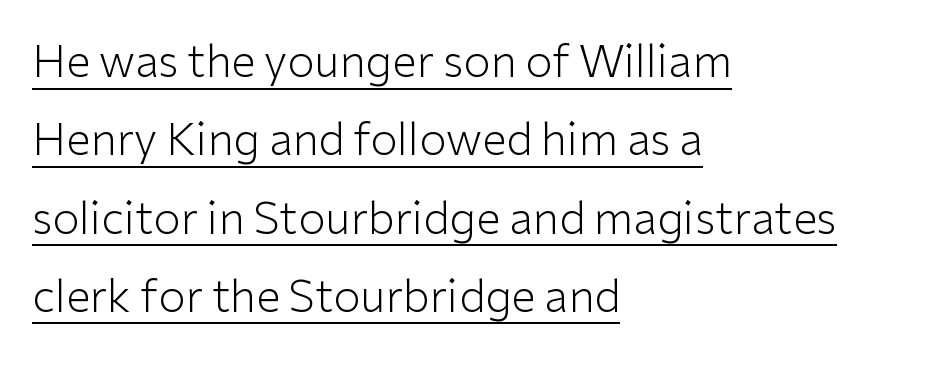
The image shows 44 px light sans-serif type, upright; set left-aligned, line spacing 1.78x, normal letter spacing, underlined; low stroke contrast and a medium x-height.
